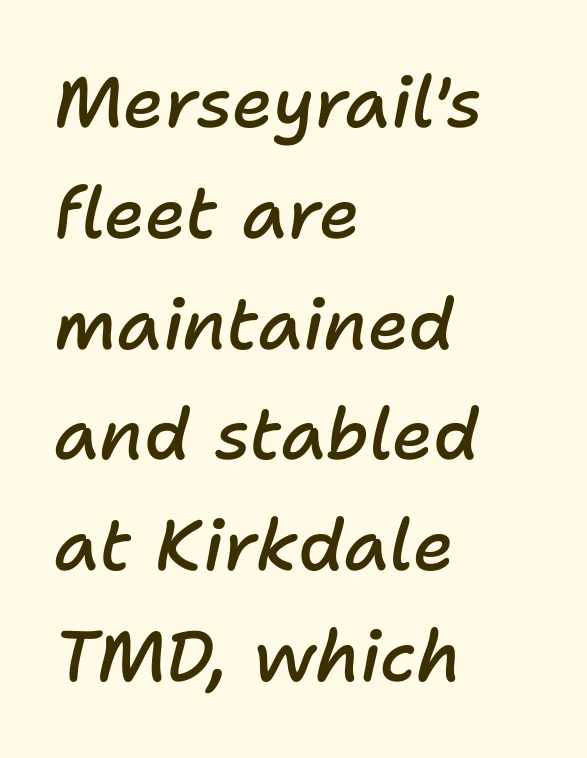
Q: Is the text bold? A: Semi-bold.
Q: Is the text italic (slanted)? A: Yes, it leans right by about 11 degrees.
Q: Is the text underlined? A: No.
Q: How is the paragraph aligned? A: Left-aligned.
Q: Is the spacing between letters normal or unusually wide? A: Normal.
Q: Is the spacing between lines tight, normal or loose? A: Normal.
Q: Width (condensed, normal, or wide)? A: Normal.
Q: Stroke contrast? A: Low.
Q: x-height? A: Medium.
Q: Monospaced? A: No.
